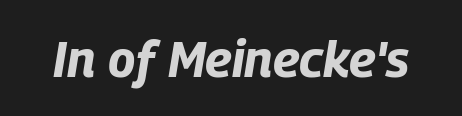
The image shows 51 px bold, condensed type, italic (leaning right); set normal letter spacing, not underlined; low stroke contrast and a large x-height.
